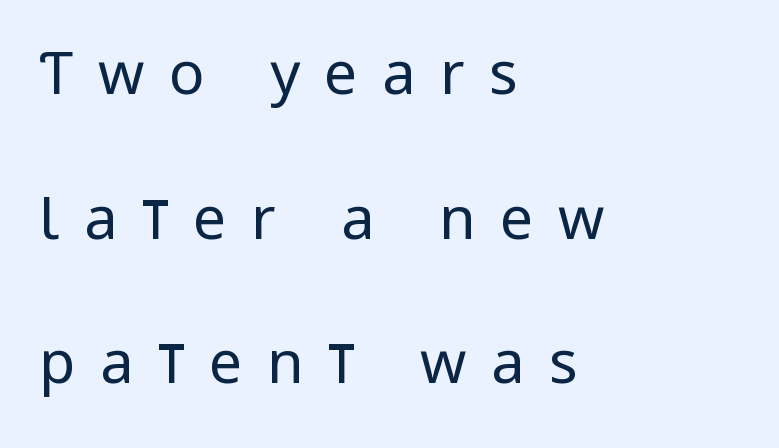
Q: Is the text bold? A: No.
Q: Is the text italic (slanted)? A: No, it is upright.
Q: Is the typeface a serif or a sans-serif typeface? A: Sans-serif.
Q: Is the text underlined? A: No.
Q: How is the paragraph aligned? A: Left-aligned.
Q: Is the spacing between letters normal or unusually wide? A: Unusually wide.
Q: Is the spacing between lines tight, normal or loose? A: Loose.
Q: Width (condensed, normal, or wide)? A: Condensed.
Q: Stroke contrast? A: Low.
Q: x-height? A: Large.
Q: Monospaced? A: No.
